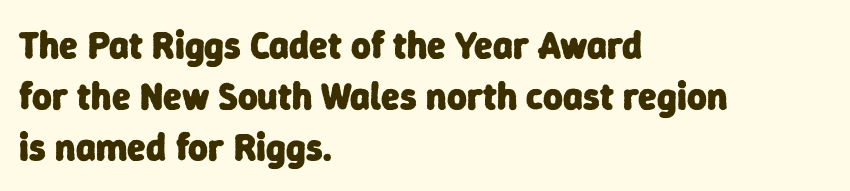
What's the leading like? Ordinary, nothing unusual. This sample uses a sans-serif face. Does extra space separate the letters? No, they use regular spacing. The typesetter chose a ragged-right arrangement here.
